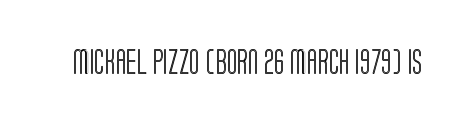
The image shows 25 px text type, upright; set normal letter spacing, not underlined.
